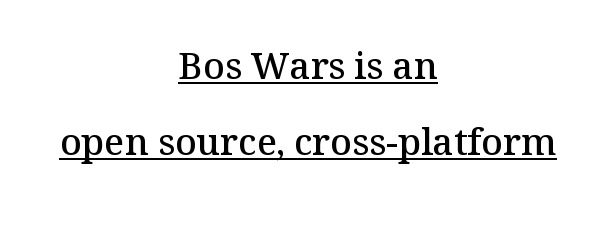
The image shows 37 px semibold serif type, upright; set centered, loose line spacing (2.06x), normal letter spacing, underlined; medium stroke contrast and a medium x-height.
